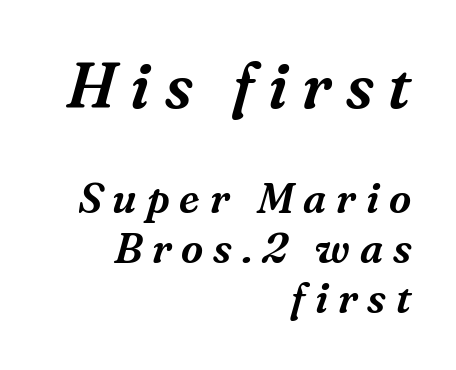
{"serif": "yes", "italic": "yes", "lean": "right", "slant_degrees": 16, "width": "normal", "stroke_contrast": "medium", "x_height": "medium", "monospaced": "no", "underline": "no", "align": "right", "line_spacing_ratio": 1.16, "letter_spacing": "wide", "letter_spacing_em": 0.23, "larger_block": "first", "size_ratio": 1.49, "glyph_px": 64}
